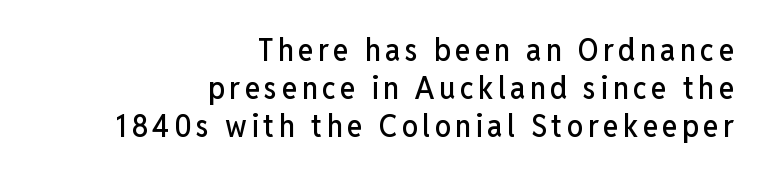
{"serif": "no", "italic": "no", "width": "condensed", "stroke_contrast": "low", "x_height": "medium", "monospaced": "no", "underline": "no", "align": "right", "line_spacing_ratio": 1.18, "glyph_px": 32}
